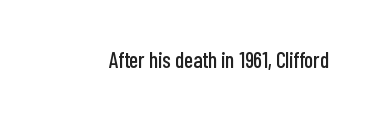
Tall strokes in this sample are plumb rather than angled. Short note: letters normally spaced. Lines of text with bare space underneath.
